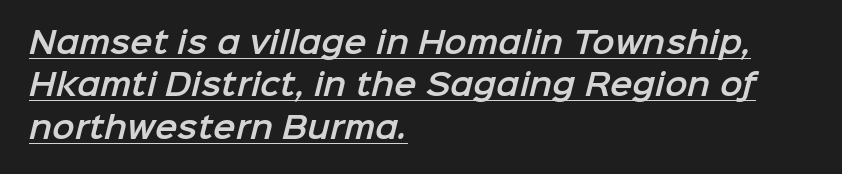
Q: Is the typeface a serif or a sans-serif typeface? A: Sans-serif.
Q: Is the text underlined? A: Yes.
Q: How is the paragraph aligned? A: Left-aligned.
Q: Is the spacing between letters normal or unusually wide? A: Normal.
Q: Is the spacing between lines tight, normal or loose? A: Normal.
Q: Width (condensed, normal, or wide)? A: Normal.
Q: Stroke contrast? A: Low.
Q: x-height? A: Medium.
Q: Monospaced? A: No.
